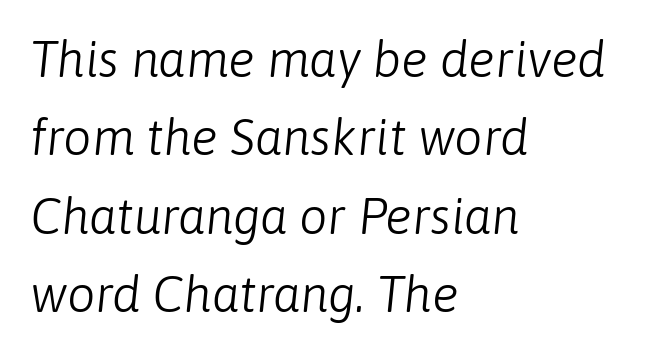
Q: Is the text bold? A: No.
Q: Is the text italic (slanted)? A: Yes, it leans right by about 6 degrees.
Q: Is the text underlined? A: No.
Q: How is the paragraph aligned? A: Left-aligned.
Q: Is the spacing between letters normal or unusually wide? A: Normal.
Q: Is the spacing between lines tight, normal or loose? A: Normal.
Q: Width (condensed, normal, or wide)? A: Normal.
Q: Stroke contrast? A: Low.
Q: x-height? A: Medium.
Q: Monospaced? A: No.
